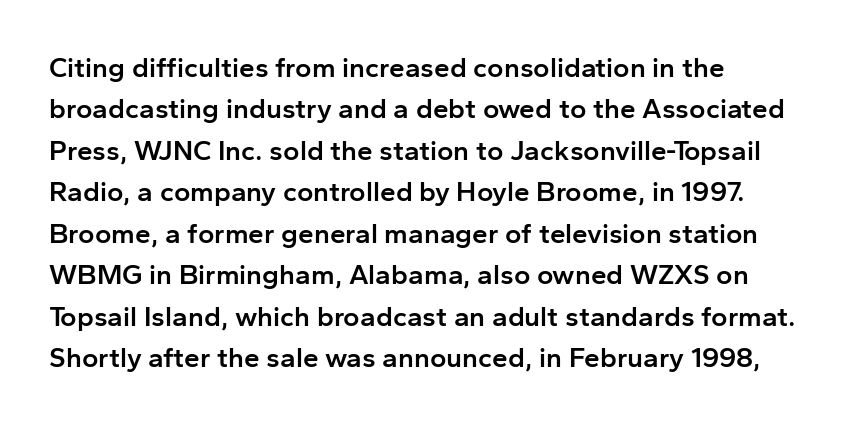
You could call the tracking neutral — neither tight nor loose. The strokes are fattened partway — semibold, not bold. Serifs: no, the terminals of the letterforms are clean. The words here are not underlined. Every row of glyphs begins at an identical x-position on the left.
